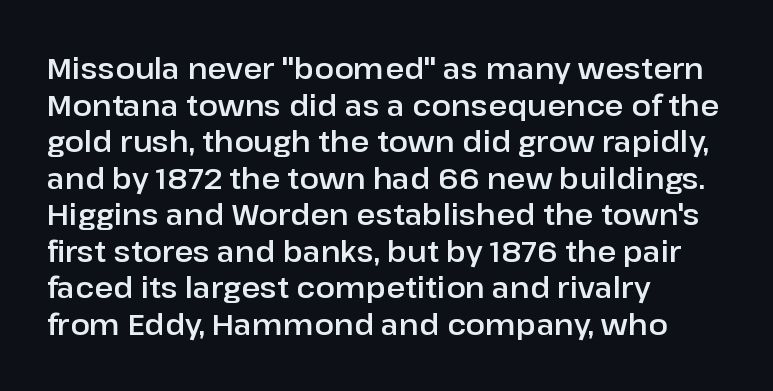
Font category for this specimen: sans-serif. Decoration check: the copy has no underline. This sample is left-justified, so line endings fall wherever the words run out. You can tell it's not italic because the verticals are truly vertical.
